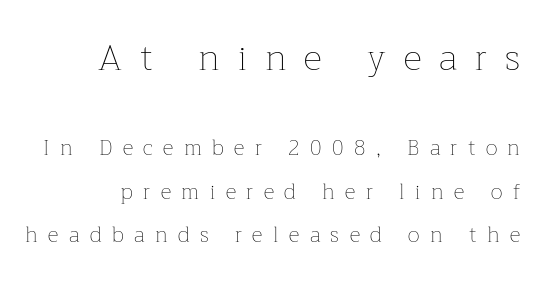
{"italic": "no", "bold": "no", "weight": "thin", "width": "normal", "stroke_contrast": "low", "x_height": "medium", "monospaced": "no", "underline": "no", "line_spacing": "loose", "line_spacing_ratio": 2.07, "letter_spacing": "wide", "letter_spacing_em": 0.5, "larger_block": "first", "size_ratio": 1.71, "glyph_px": 36}
